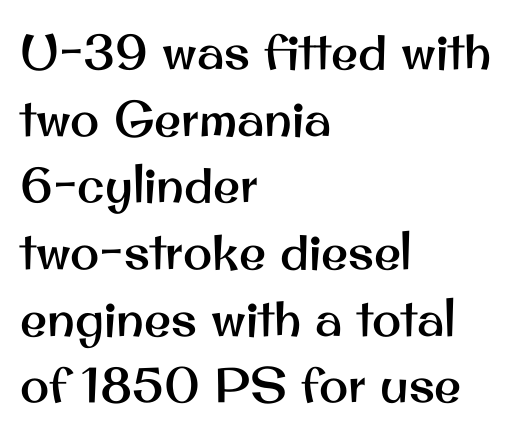
Q: Is the text italic (slanted)? A: No, it is upright.
Q: Is the typeface a serif or a sans-serif typeface? A: Sans-serif.
Q: Is the text underlined? A: No.
Q: How is the paragraph aligned? A: Left-aligned.
Q: Is the spacing between letters normal or unusually wide? A: Normal.
Q: Is the spacing between lines tight, normal or loose? A: Normal.
Q: Width (condensed, normal, or wide)? A: Normal.
Q: Stroke contrast? A: Medium.
Q: x-height? A: Small.
Q: Monospaced? A: No.
